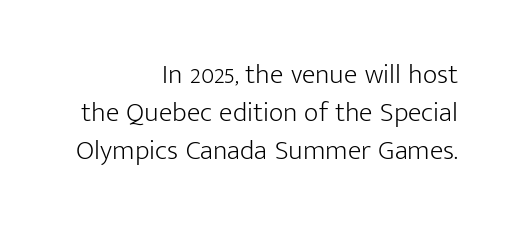
Q: Is the text bold? A: No.
Q: Is the text italic (slanted)? A: No, it is upright.
Q: Is the typeface a serif or a sans-serif typeface? A: Sans-serif.
Q: Is the text underlined? A: No.
Q: How is the paragraph aligned? A: Right-aligned.
Q: Is the spacing between letters normal or unusually wide? A: Normal.
Q: Is the spacing between lines tight, normal or loose? A: Normal.
Q: Width (condensed, normal, or wide)? A: Normal.
Q: Stroke contrast? A: Low.
Q: x-height? A: Medium.
Q: Monospaced? A: No.
